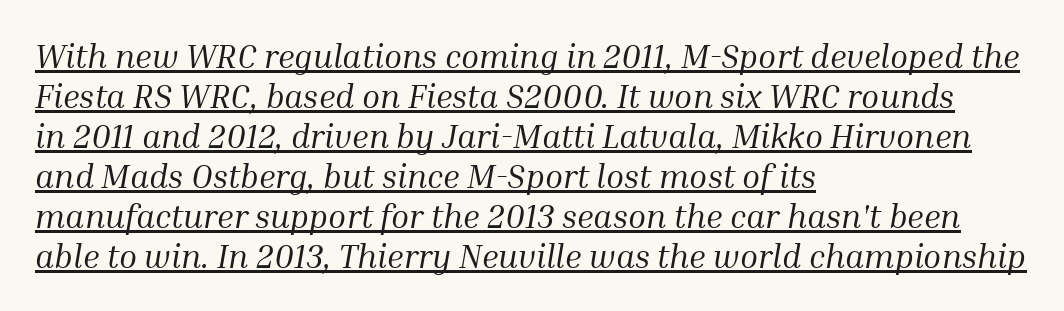
Is the letter spacing exaggerated? No — it looks like the ordinary default. Summary of weight: not heavy and not bold. Slant detected: the letters are inclined. Underline: present. The face used here is seriffed, in the tradition of book romans. The rag falls on the right side of this text block.
